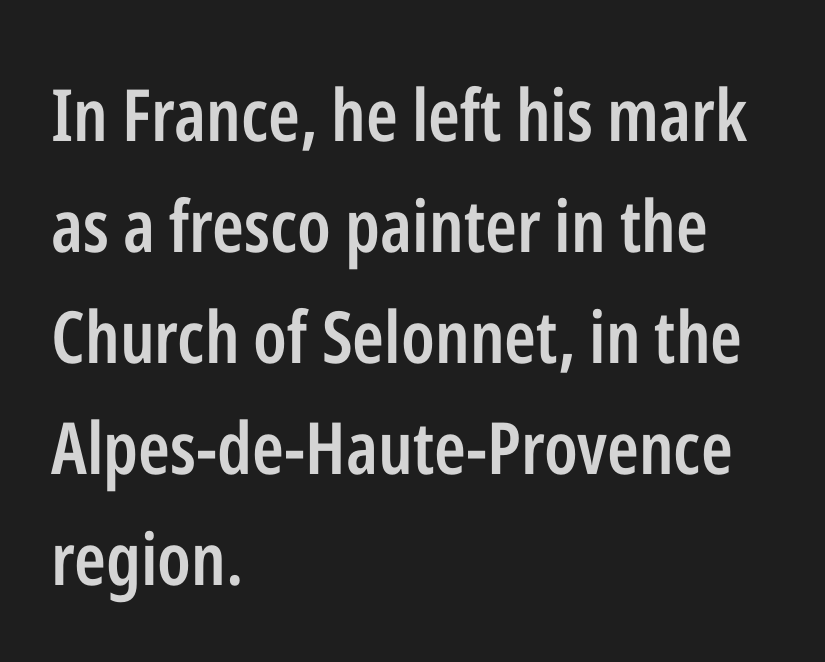
{"serif": "no", "italic": "no", "bold": "semi", "weight": "semibold", "width": "condensed", "stroke_contrast": "low", "x_height": "medium", "monospaced": "no", "underline": "no", "align": "left", "line_spacing": "normal", "line_spacing_ratio": 1.54, "letter_spacing": "normal", "letter_spacing_em": 0.0, "glyph_px": 72}
